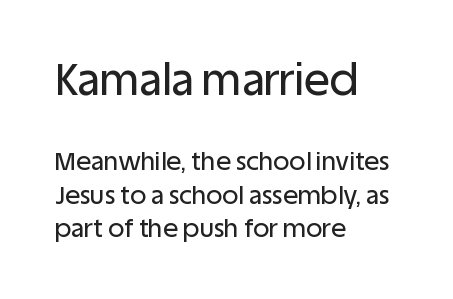
A bare baseline throughout the passage. Horizontally, the lines are justified to the leading edge only. Nobody touched the tracking dial on this one. This sample keeps an unexceptional amount of space between lines.
